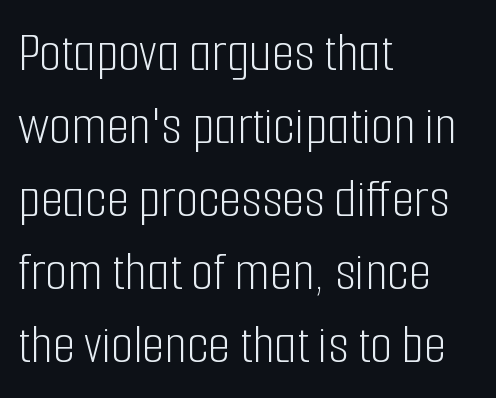
Q: Is the text bold? A: No.
Q: Is the text italic (slanted)? A: No, it is upright.
Q: Is the typeface a serif or a sans-serif typeface? A: Sans-serif.
Q: Is the text underlined? A: No.
Q: How is the paragraph aligned? A: Left-aligned.
Q: Is the spacing between letters normal or unusually wide? A: Normal.
Q: Is the spacing between lines tight, normal or loose? A: Normal.
Q: Width (condensed, normal, or wide)? A: Condensed.
Q: Stroke contrast? A: Low.
Q: x-height? A: Medium.
Q: Monospaced? A: No.
